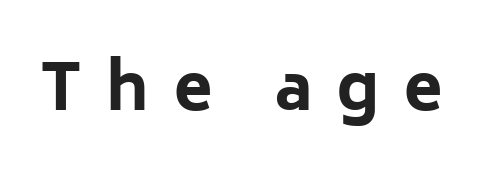
{"serif": "no", "italic": "no", "bold": "yes", "weight": "bold", "width": "normal", "stroke_contrast": "low", "x_height": "medium", "monospaced": "no", "underline": "no", "letter_spacing": "wide", "letter_spacing_em": 0.39, "glyph_px": 63}
